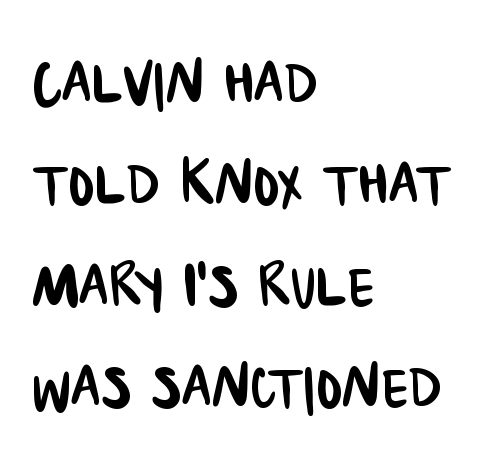
The image shows 78 px condensed sans-serif type; set left-aligned, normal line spacing (1.3x), normal letter spacing, not underlined; low stroke contrast and a large x-height.
